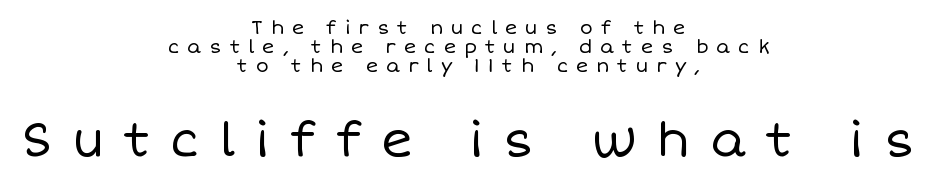
Q: Is the text bold? A: No.
Q: Is the text italic (slanted)? A: No, it is upright.
Q: Is the text underlined? A: No.
Q: How is the paragraph aligned? A: Centered.
Q: Is the spacing between letters normal or unusually wide? A: Unusually wide.
Q: Is the spacing between lines tight, normal or loose? A: Tight.
Q: Which block of text is set in a larger size, the first (top) or the second (bottom)? A: The second (bottom) one.
Q: Width (condensed, normal, or wide)? A: Normal.
Q: Stroke contrast? A: Low.
Q: x-height? A: Large.
Q: Monospaced? A: No.
